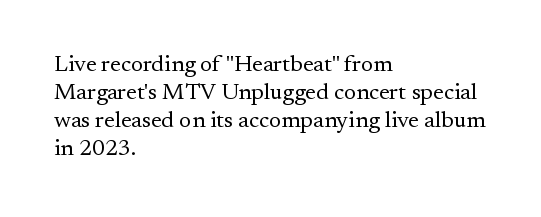
Q: Is the text bold? A: No.
Q: Is the text italic (slanted)? A: No, it is upright.
Q: Is the text underlined? A: No.
Q: How is the paragraph aligned? A: Left-aligned.
Q: Is the spacing between letters normal or unusually wide? A: Normal.
